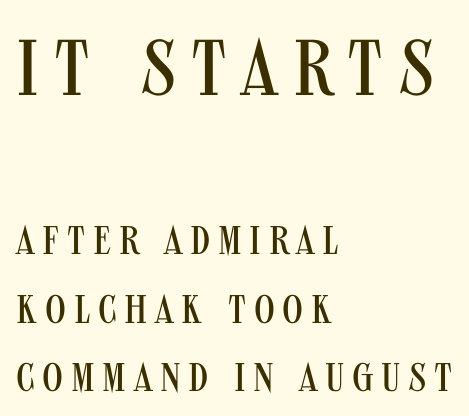
{"serif": "no", "italic": "no", "bold": "no", "weight": "regular", "width": "condensed", "stroke_contrast": "medium", "x_height": "large", "monospaced": "no", "underline": "no", "align": "left", "line_spacing_ratio": 1.71, "larger_block": "first", "size_ratio": 1.98, "glyph_px": 79}
